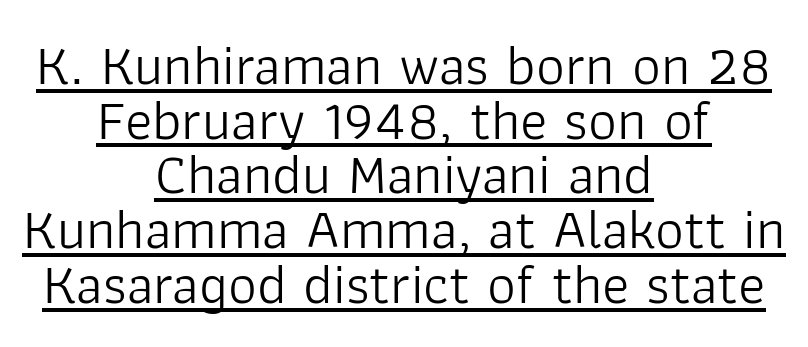
{"serif": "no", "italic": "no", "bold": "no", "weight": "light", "width": "normal", "stroke_contrast": "low", "x_height": "medium", "monospaced": "no", "underline": "yes", "align": "center", "line_spacing": "tight", "line_spacing_ratio": 0.96, "letter_spacing": "normal", "letter_spacing_em": 0.0, "glyph_px": 57}
